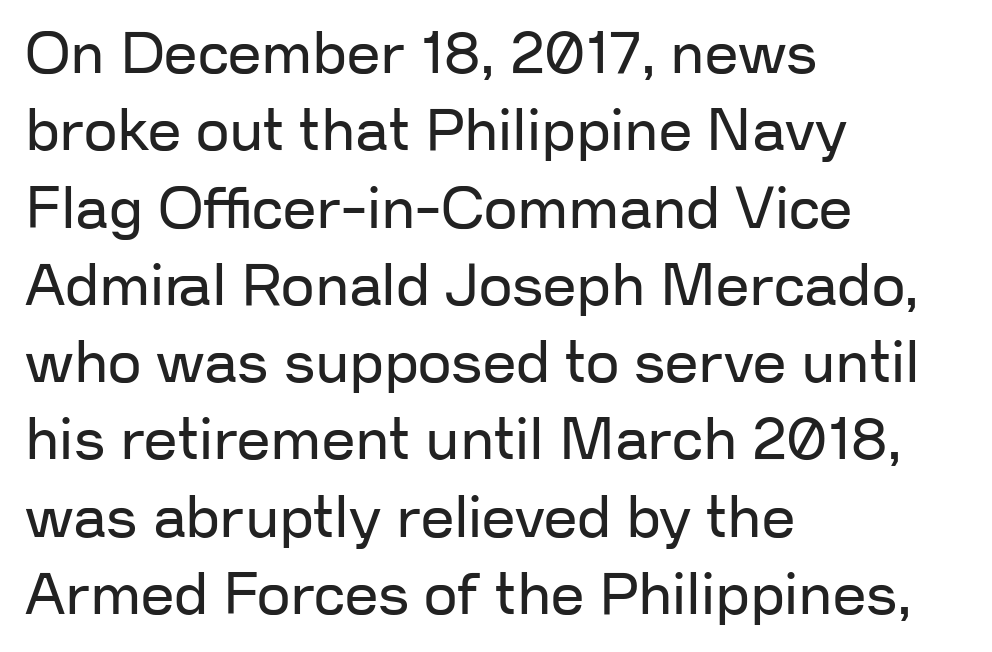
{"serif": "no", "italic": "no", "bold": "no", "weight": "regular", "width": "normal", "stroke_contrast": "low", "x_height": "medium", "monospaced": "no", "underline": "no", "align": "left", "line_spacing": "normal", "line_spacing_ratio": 1.31, "letter_spacing": "normal", "letter_spacing_em": 0.0, "glyph_px": 59}
